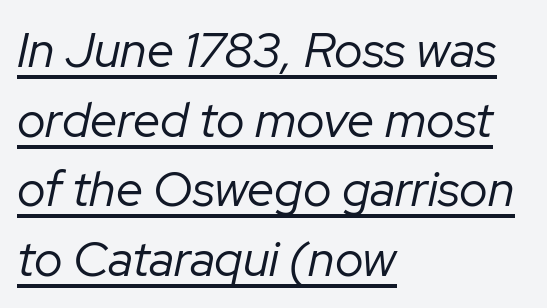
{"italic": "yes", "lean": "right", "slant_degrees": 12, "bold": "no", "weight": "regular", "width": "normal", "stroke_contrast": "low", "x_height": "medium", "monospaced": "no", "underline": "yes", "align": "left", "line_spacing": "normal", "line_spacing_ratio": 1.42, "letter_spacing": "normal", "letter_spacing_em": 0.0, "glyph_px": 49}
